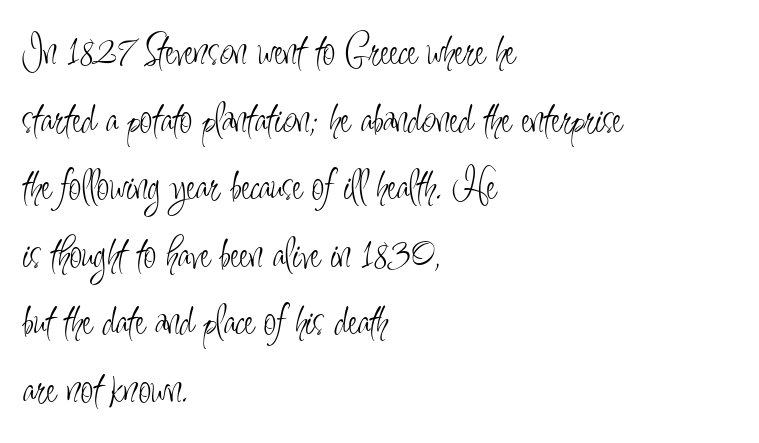
A clean baseline with only descenders dipping below it. Stems and bowls with no extra thickness — not bold. Vertically, the passage feels balanced, rows spaced as you'd expect. Are there feet on the stems? There aren't — it's a sans. The rag falls on the right side of this text block.
